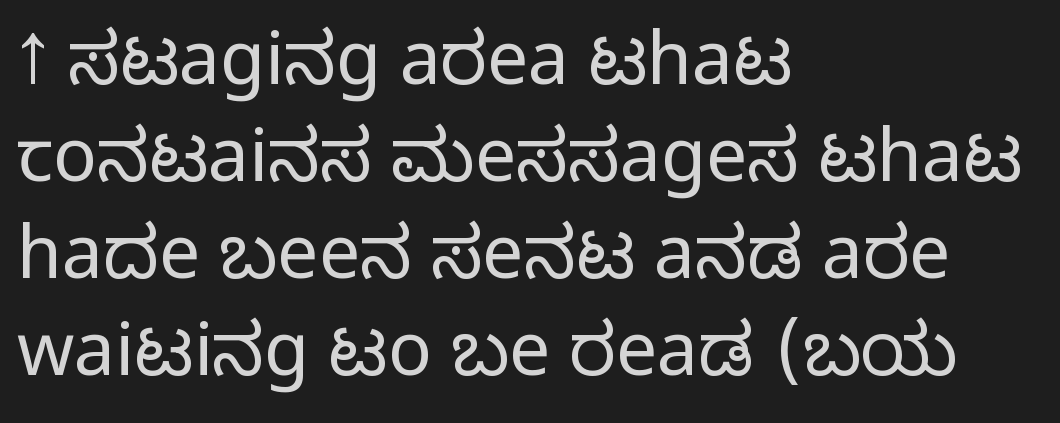
The setting favours the left margin, as ordinary paragraphs usually do. The face used here is rendered with its standard letterfit. Vertical strokes here are truly vertical. The typeface chosen for these lines omits serifs. Spacing verdict: proportional, widths tailored to each character.
